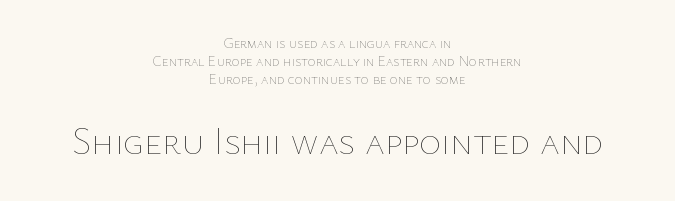
{"italic": "no", "bold": "no", "weight": "thin", "width": "normal", "stroke_contrast": "low", "x_height": "medium", "monospaced": "no", "underline": "no", "align": "center", "line_spacing": "normal", "line_spacing_ratio": 1.28, "letter_spacing": "normal", "letter_spacing_em": 0.0, "larger_block": "second", "size_ratio": 2.71, "glyph_px": 38}
